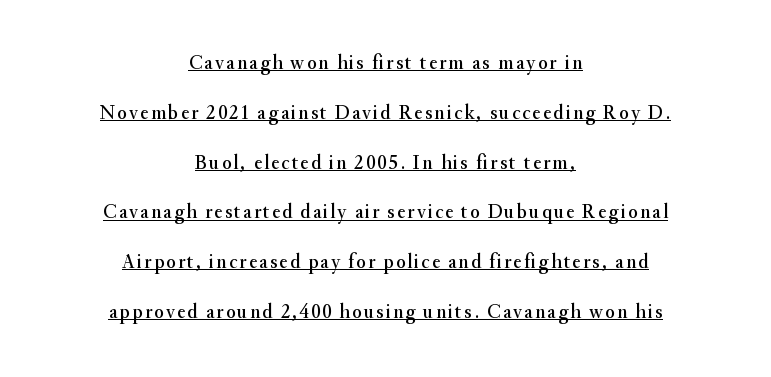
These lines were composed using upright roman letters. What decoration does the sample have? An underline. In terms of leading, this rendering errs on the spacious side. The paragraph shown floats in the horizontal middle.
